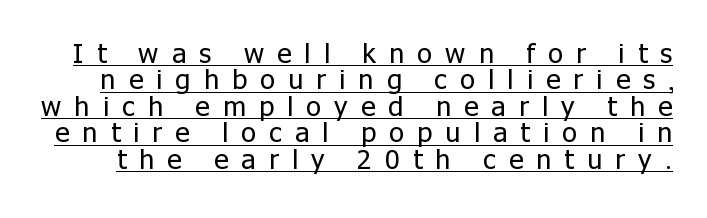
There is plenty of visible air inserted between adjacent glyphs. Weight: regular or lighter. Descenders here cross a horizontal rule under the line. Tightly led — the rows are bunched. Designer's note — italics off, roman on.
